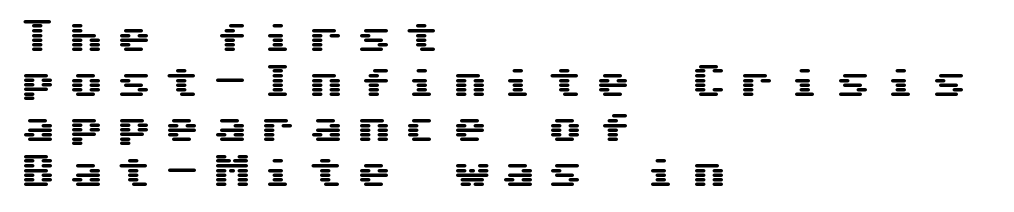
Horizontal alignment here is leftward, the default for most running prose. The lettering holds an erect, upright posture throughout. Regarding serifs, this sample does without them. This rendering features lettering with no underline. A typesetter would call this leading conventional body-copy spacing.
